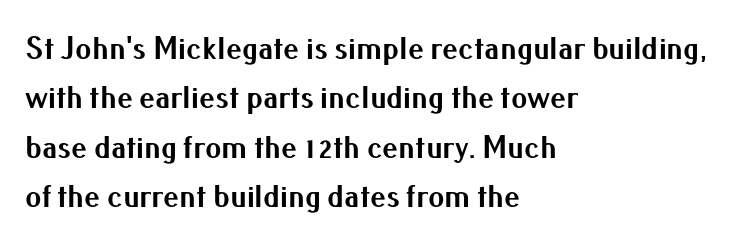
{"serif": "no", "italic": "no", "bold": "yes", "weight": "bold", "width": "normal", "stroke_contrast": "medium", "x_height": "small", "monospaced": "no", "underline": "no", "align": "left", "line_spacing": "normal", "line_spacing_ratio": 1.54, "letter_spacing": "normal", "letter_spacing_em": 0.0, "glyph_px": 32}
